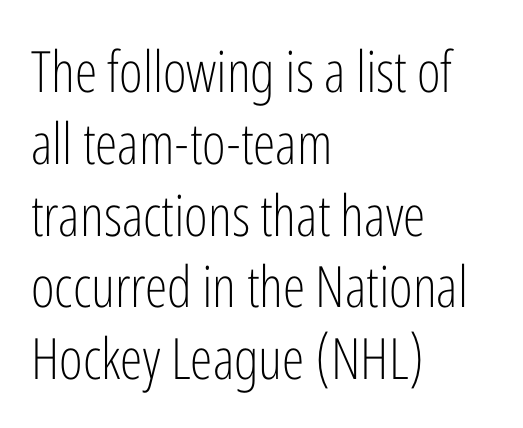
The image shows 57 px light, condensed sans-serif type, upright; set left-aligned, normal line spacing (1.26x), normal letter spacing, not underlined; low stroke contrast and a medium x-height.
